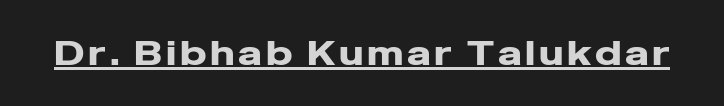
The glyphs in this specimen are sans serif. The letters are bold, with thick, heavy strokes. You could not count columns in this text — the font is proportionally spaced. In designer terms, the underline attribute is active on this setting.
